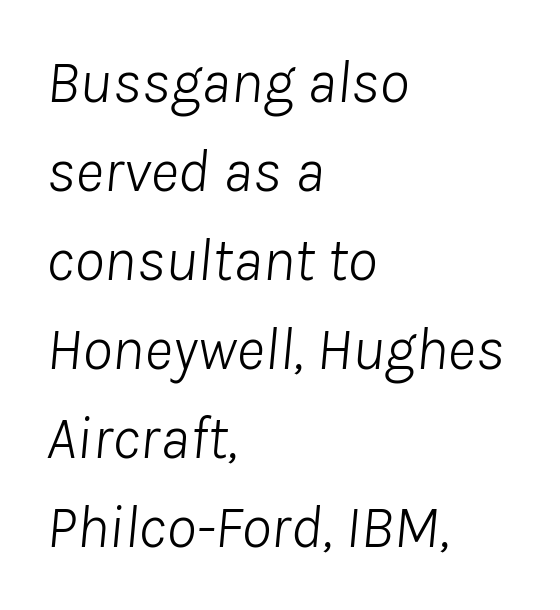
{"italic": "yes", "lean": "right", "slant_degrees": 8, "bold": "no", "weight": "light", "width": "normal", "stroke_contrast": "low", "x_height": "medium", "monospaced": "no", "underline": "no", "align": "left", "line_spacing": "normal", "line_spacing_ratio": 1.46, "letter_spacing": "normal", "letter_spacing_em": 0.0, "glyph_px": 61}
